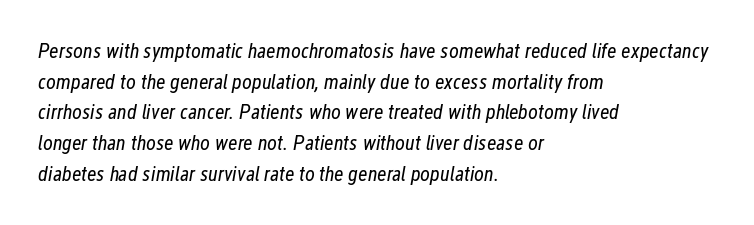
The letters sit at their default tracking, neither squeezed nor spread. All the whitespace from short lines collects on the right. The strokes are not fattened; the text isn't bold. Descender tails drop into unmarked territory. Compared with typical paragraphs, the rows here are spaced about the same. The whole block is typeset with a tilt.
